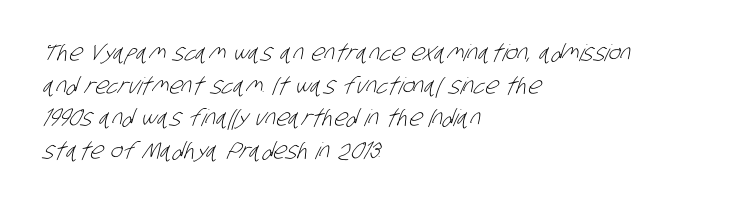
Q: Is the text bold? A: No.
Q: Is the text underlined? A: No.
Q: How is the paragraph aligned? A: Left-aligned.
Q: Is the spacing between letters normal or unusually wide? A: Normal.
Q: Is the spacing between lines tight, normal or loose? A: Normal.
